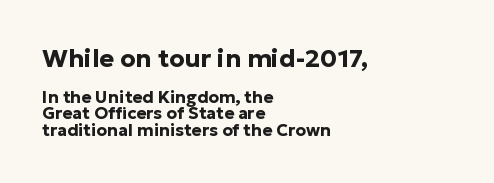
Q: Is the text bold? A: Yes.
Q: Is the text italic (slanted)? A: No, it is upright.
Q: Is the text underlined? A: No.
Q: How is the paragraph aligned? A: Left-aligned.
Q: Is the spacing between letters normal or unusually wide? A: Normal.
Q: Is the spacing between lines tight, normal or loose? A: Tight.
Q: Which block of text is set in a larger size, the first (top) or the second (bottom)? A: The first (top) one.
